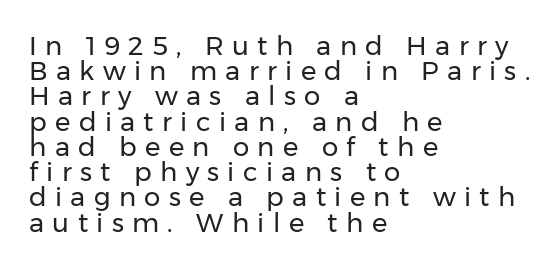
{"italic": "no", "bold": "no", "underline": "no", "align": "left", "line_spacing": "tight", "line_spacing_ratio": 0.97, "letter_spacing": "wide", "letter_spacing_em": 0.32, "glyph_px": 26}
